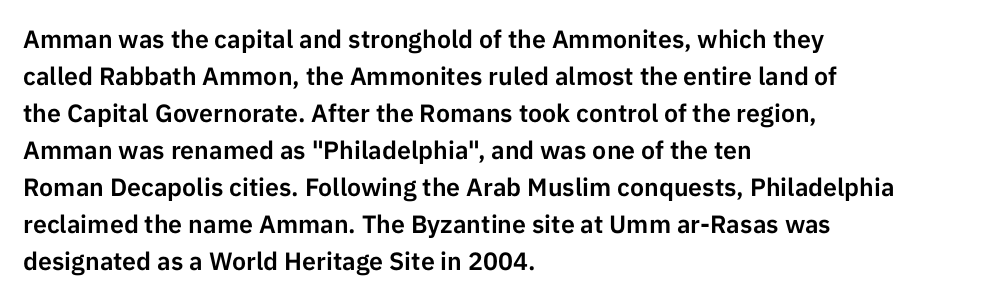
Q: Is the text italic (slanted)? A: No, it is upright.
Q: Is the text underlined? A: No.
Q: How is the paragraph aligned? A: Left-aligned.
Q: Is the spacing between letters normal or unusually wide? A: Normal.
Q: Is the spacing between lines tight, normal or loose? A: Normal.
